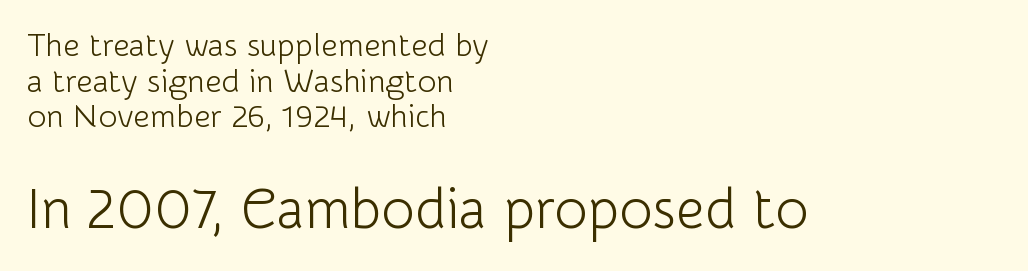
{"serif": "no", "italic": "no", "bold": "no", "weight": "light", "width": "normal", "stroke_contrast": "low", "x_height": "medium", "monospaced": "no", "underline": "no", "align": "left", "line_spacing": "tight", "line_spacing_ratio": 1.11, "letter_spacing": "normal", "letter_spacing_em": 0.0, "larger_block": "second", "size_ratio": 1.75, "glyph_px": 56}
